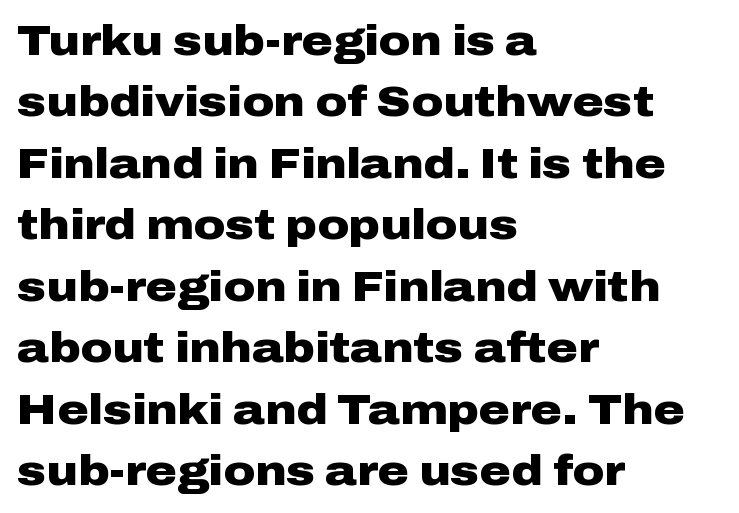
Q: Is the text bold? A: Yes.
Q: Is the text italic (slanted)? A: No, it is upright.
Q: Is the typeface a serif or a sans-serif typeface? A: Sans-serif.
Q: Is the text underlined? A: No.
Q: How is the paragraph aligned? A: Left-aligned.
Q: Is the spacing between letters normal or unusually wide? A: Normal.
Q: Is the spacing between lines tight, normal or loose? A: Normal.
Q: Width (condensed, normal, or wide)? A: Wide.
Q: Stroke contrast? A: Low.
Q: x-height? A: Medium.
Q: Monospaced? A: No.
